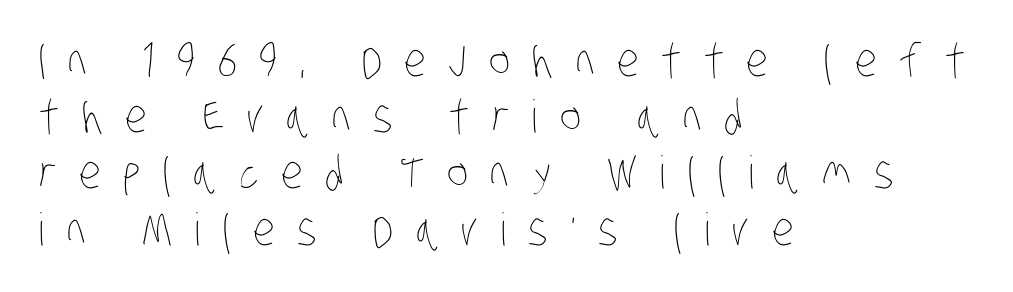
{"bold": "no", "weight": "thin", "width": "condensed", "stroke_contrast": "low", "x_height": "large", "monospaced": "no", "underline": "no", "align": "left", "line_spacing": "normal", "line_spacing_ratio": 1.25, "letter_spacing": "wide", "letter_spacing_em": 0.5, "glyph_px": 45}
